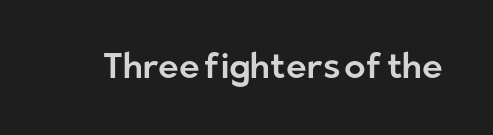
Q: Is the text italic (slanted)? A: No, it is upright.
Q: Is the typeface a serif or a sans-serif typeface? A: Sans-serif.
Q: Is the text underlined? A: No.
Q: Is the spacing between letters normal or unusually wide? A: Normal.
Q: Width (condensed, normal, or wide)? A: Normal.
Q: Stroke contrast? A: Low.
Q: x-height? A: Medium.
Q: Monospaced? A: No.
